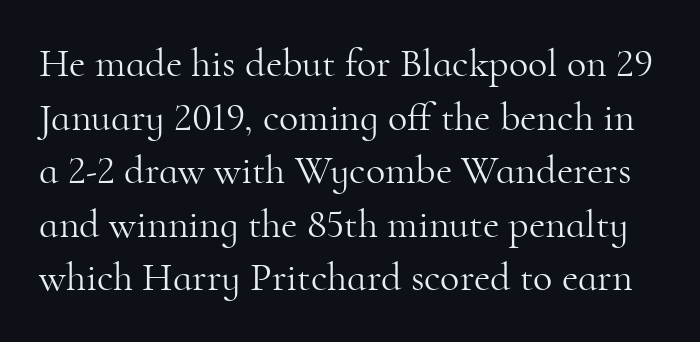
The rendering uses natural spacing where letterforms have individual widths. Tall strokes in this sample are plumb rather than angled. The characters are drawn with everyday or finer stroke widths. Vertically, the passage feels balanced, rows spaced as you'd expect. A serif font was chosen for this passage. Words appear dense and cohesive because spacing is normal.
